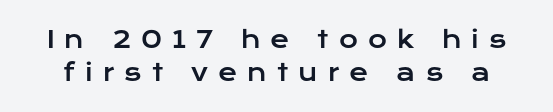
Q: Is the text italic (slanted)? A: No, it is upright.
Q: Is the text underlined? A: No.
Q: Is the spacing between letters normal or unusually wide? A: Unusually wide.
Q: Is the spacing between lines tight, normal or loose? A: Normal.
